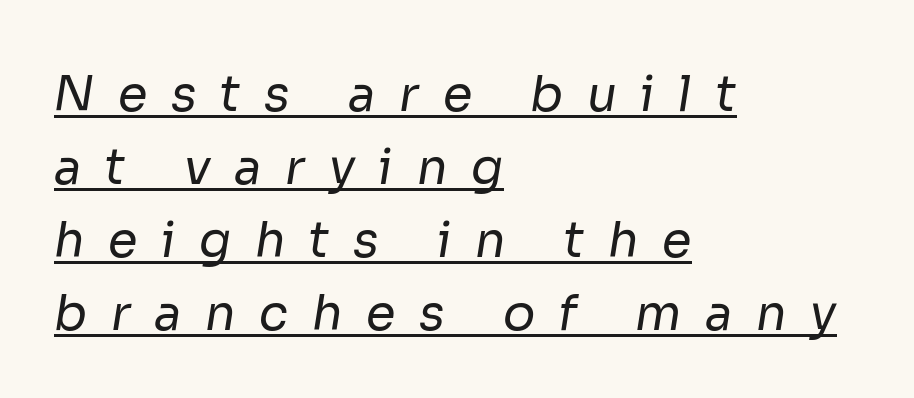
Q: Is the text bold? A: No.
Q: Is the typeface a serif or a sans-serif typeface? A: Sans-serif.
Q: Is the text underlined? A: Yes.
Q: How is the paragraph aligned? A: Left-aligned.
Q: Is the spacing between letters normal or unusually wide? A: Unusually wide.
Q: Is the spacing between lines tight, normal or loose? A: Normal.
Q: Width (condensed, normal, or wide)? A: Normal.
Q: Stroke contrast? A: Low.
Q: x-height? A: Medium.
Q: Monospaced? A: No.
